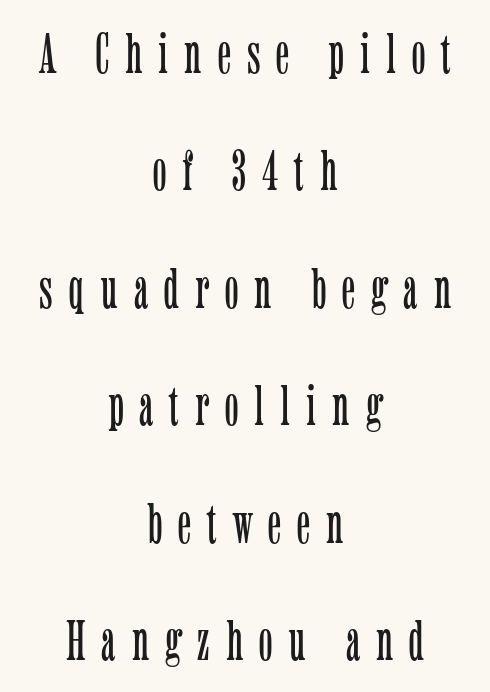
{"serif": "yes", "italic": "no", "bold": "no", "weight": "light", "width": "condensed", "stroke_contrast": "low", "x_height": "medium", "monospaced": "no", "underline": "no", "align": "center", "line_spacing": "loose", "line_spacing_ratio": 2.06, "letter_spacing": "wide", "letter_spacing_em": 0.28, "glyph_px": 57}
